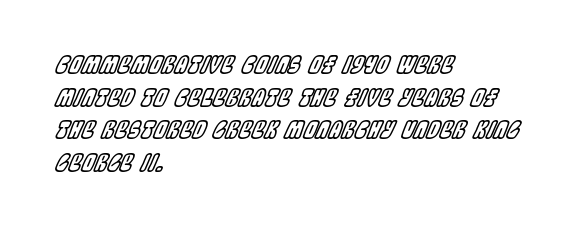
The image shows 23 px text type, italic (leaning right); set left-aligned, normal line spacing (1.42x), normal letter spacing, not underlined.
